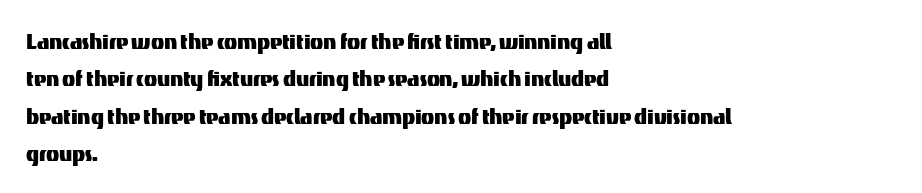
The image shows 27 px text type, upright; set left-aligned, normal line spacing (1.38x), normal letter spacing, not underlined.
